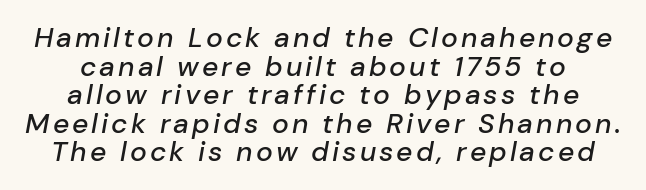
{"italic": "yes", "lean": "right", "slant_degrees": 10, "width": "normal", "stroke_contrast": "low", "x_height": "medium", "monospaced": "no", "underline": "no", "align": "center", "line_spacing": "tight", "line_spacing_ratio": 1.02, "glyph_px": 28}
